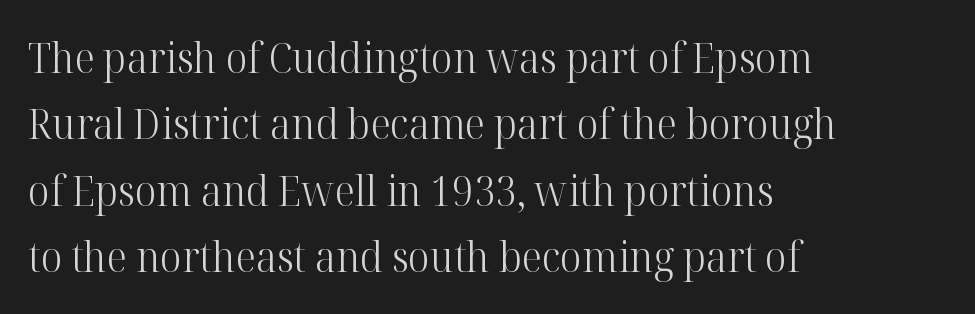
Each new line begins a customary step beneath the previous one. Stroke mass is kept to a normal reading level or below. One-word summary of the alignment: left. Italic: no, the glyphs are upright roman. Yep, those are serifs on the letters.
